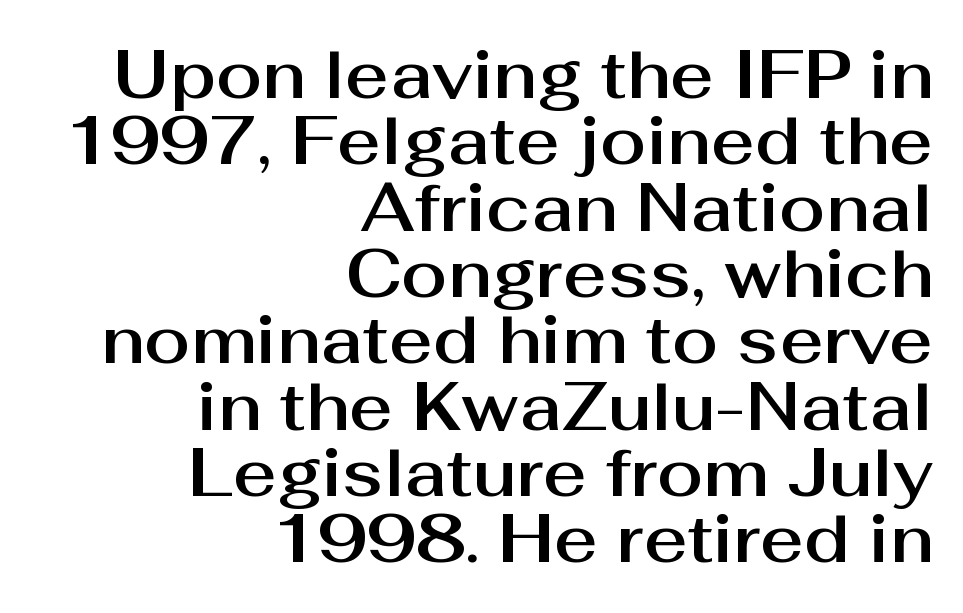
{"serif": "no", "italic": "no", "width": "normal", "stroke_contrast": "medium", "x_height": "medium", "monospaced": "no", "underline": "no", "align": "right", "line_spacing": "tight", "line_spacing_ratio": 0.99, "letter_spacing": "normal", "letter_spacing_em": 0.0, "glyph_px": 67}
